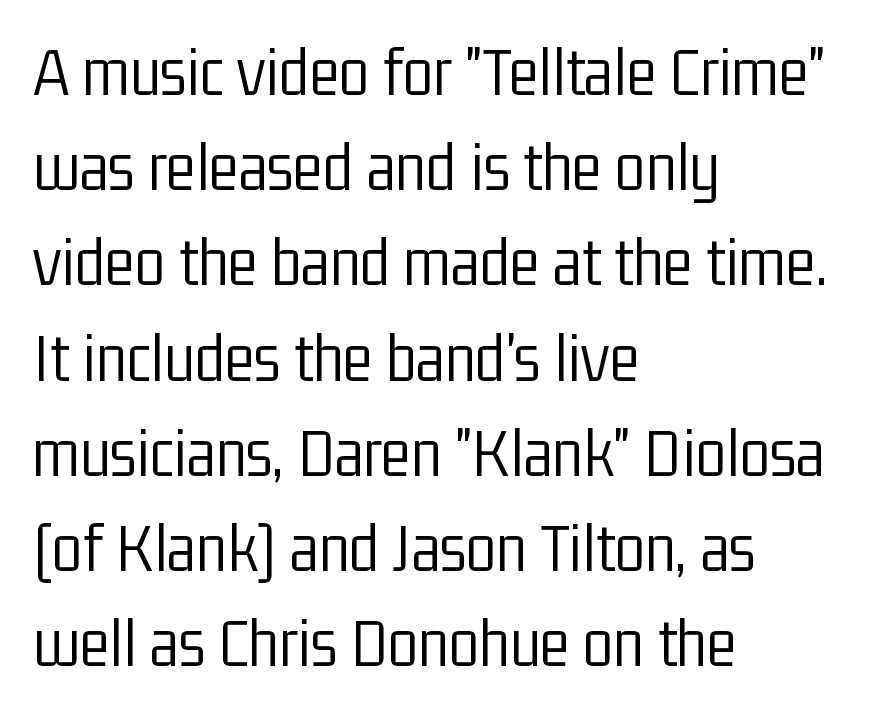
The image shows 70 px light, condensed sans-serif type, upright; set left-aligned, normal line spacing (1.36x), normal letter spacing, not underlined; low stroke contrast and a medium x-height.
